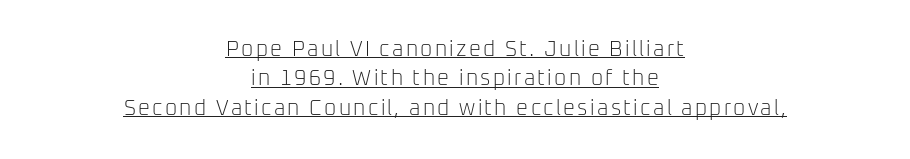
Weight: not bold — regular or lighter. The passage shown stacks its lines at a standard gap. A typographer would call this underscored text. It's the straight-up-and-down kind of type. A centered setting, common on invitations and titles, is used for this passage.
